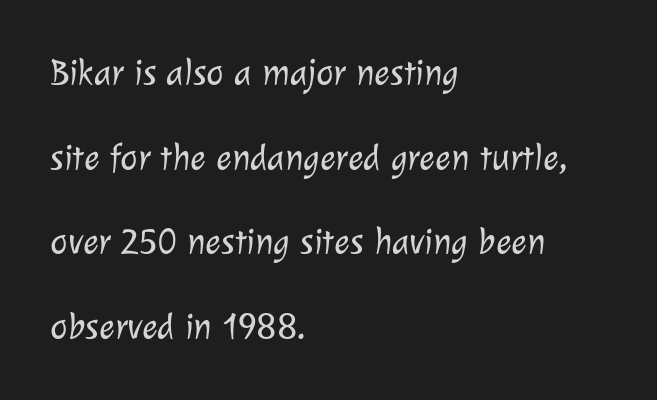
The paragraph has a hard left edge and a soft right edge. Descenders are the only things crossing below the line. Ink coverage per letter is moderate at most. This block would shrink considerably if given ordinary leading; it's expanded now. These lines are composed in type without serifs. These lines are rendered in a variable-pitch font.
